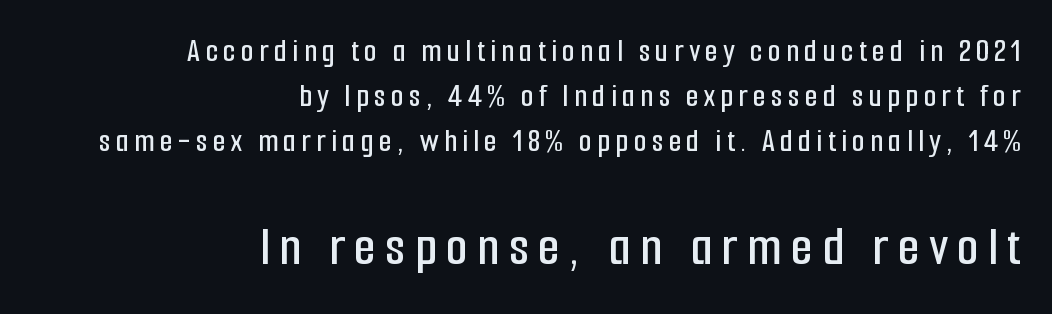
Q: Is the text italic (slanted)? A: No, it is upright.
Q: Is the typeface a serif or a sans-serif typeface? A: Sans-serif.
Q: Is the text underlined? A: No.
Q: How is the paragraph aligned? A: Right-aligned.
Q: Is the spacing between lines tight, normal or loose? A: Normal.
Q: Which block of text is set in a larger size, the first (top) or the second (bottom)? A: The second (bottom) one.
Q: Width (condensed, normal, or wide)? A: Condensed.
Q: Stroke contrast? A: Low.
Q: x-height? A: Medium.
Q: Monospaced? A: No.
